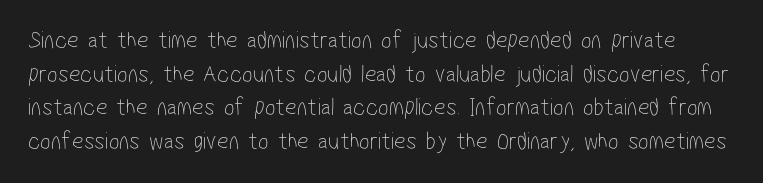
The image shows 25 px text type; set normal line spacing (1.35x), normal letter spacing, not underlined.
